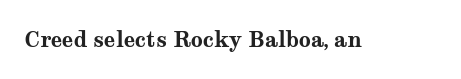
The letterforms sit shoulder to shoulder at normal distance. These lines were composed using upright roman letters. Check the space under the baseline: it is left empty. The sample has been set heavy, in full bold.
